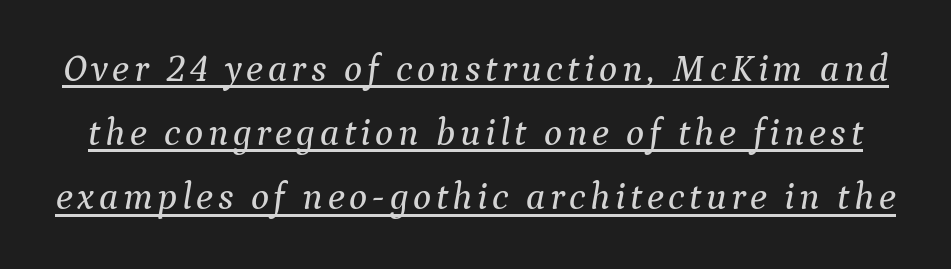
Q: Is the text italic (slanted)? A: Yes, it leans right by about 9 degrees.
Q: Is the typeface a serif or a sans-serif typeface? A: Serif.
Q: Is the text underlined? A: Yes.
Q: Is the spacing between lines tight, normal or loose? A: Normal.
Q: Width (condensed, normal, or wide)? A: Normal.
Q: Stroke contrast? A: Medium.
Q: x-height? A: Medium.
Q: Monospaced? A: No.
